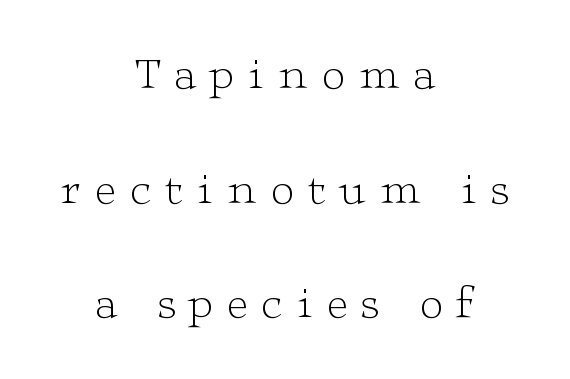
The image shows 46 px light, wide serif type, upright; set centered, loose line spacing (2.49x), unusually wide letter spacing (+0.3 em), not underlined; low stroke contrast and a medium x-height.
